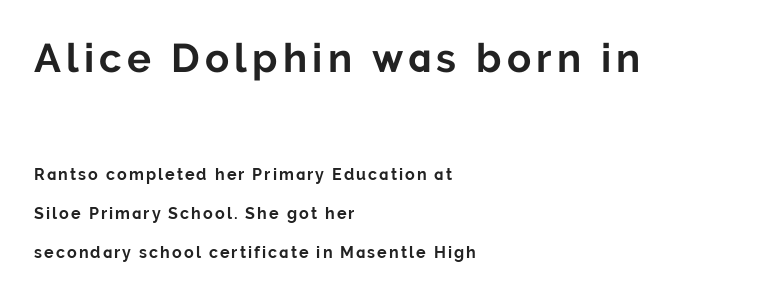
{"serif": "no", "italic": "no", "bold": "yes", "weight": "bold", "width": "normal", "stroke_contrast": "low", "x_height": "medium", "monospaced": "no", "underline": "no", "align": "left", "line_spacing": "loose", "line_spacing_ratio": 2.45, "larger_block": "first", "size_ratio": 2.5, "glyph_px": 40}
